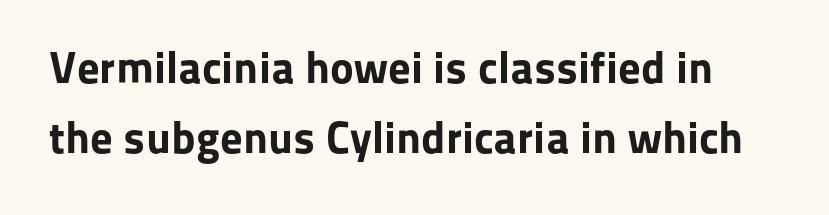
The image shows 45 px bold sans-serif type, upright; set normal line spacing (1.56x), normal letter spacing, not underlined; low stroke contrast and a medium x-height.
